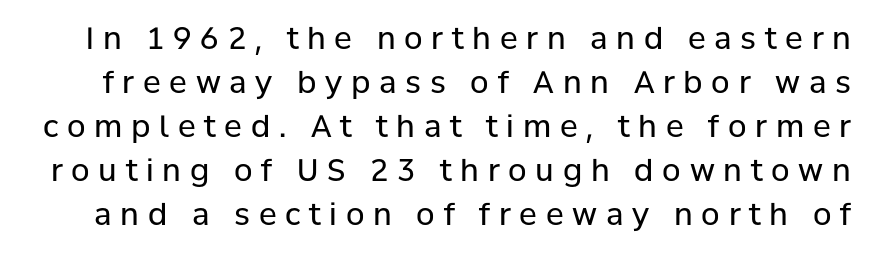
{"serif": "no", "italic": "no", "bold": "no", "weight": "regular", "width": "normal", "stroke_contrast": "low", "x_height": "medium", "monospaced": "no", "underline": "no", "line_spacing": "normal", "line_spacing_ratio": 1.47, "letter_spacing": "wide", "letter_spacing_em": 0.29, "glyph_px": 30}
